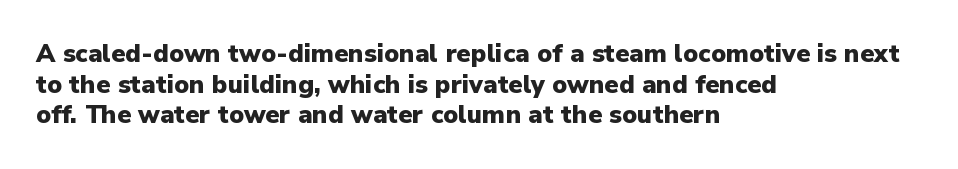
The image shows 25 px bold type, upright; set left-aligned, line spacing 1.23x, normal letter spacing, not underlined.
